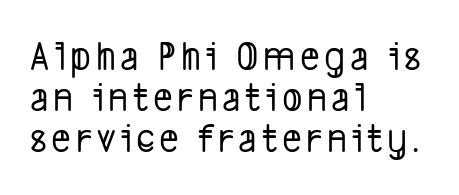
{"serif": "no", "width": "condensed", "stroke_contrast": "low", "x_height": "medium", "monospaced": "no", "underline": "no", "align": "left", "line_spacing": "tight", "line_spacing_ratio": 0.98, "glyph_px": 42}
